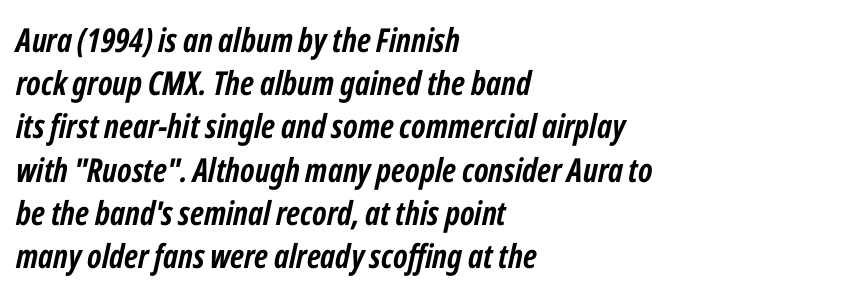
The image shows 33 px semibold, condensed type, italic (leaning right); set left-aligned, normal line spacing (1.31x), normal letter spacing, not underlined; low stroke contrast and a medium x-height.
